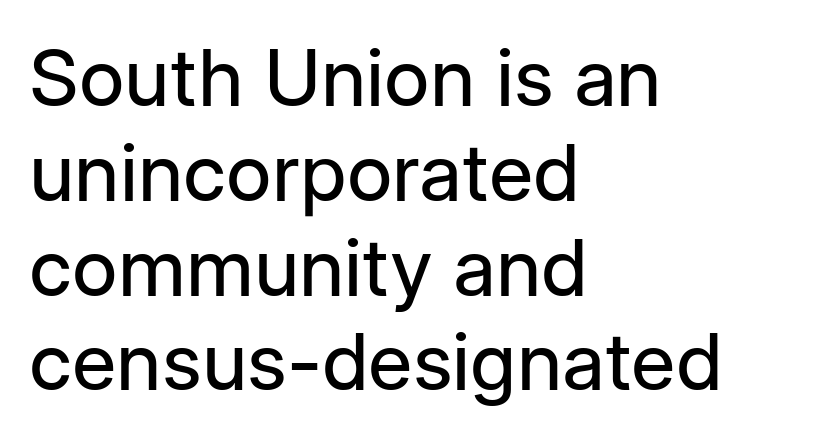
Q: Is the text bold? A: No.
Q: Is the text italic (slanted)? A: No, it is upright.
Q: Is the typeface a serif or a sans-serif typeface? A: Sans-serif.
Q: Is the text underlined? A: No.
Q: How is the paragraph aligned? A: Left-aligned.
Q: Is the spacing between letters normal or unusually wide? A: Normal.
Q: Width (condensed, normal, or wide)? A: Normal.
Q: Stroke contrast? A: Low.
Q: x-height? A: Medium.
Q: Monospaced? A: No.
